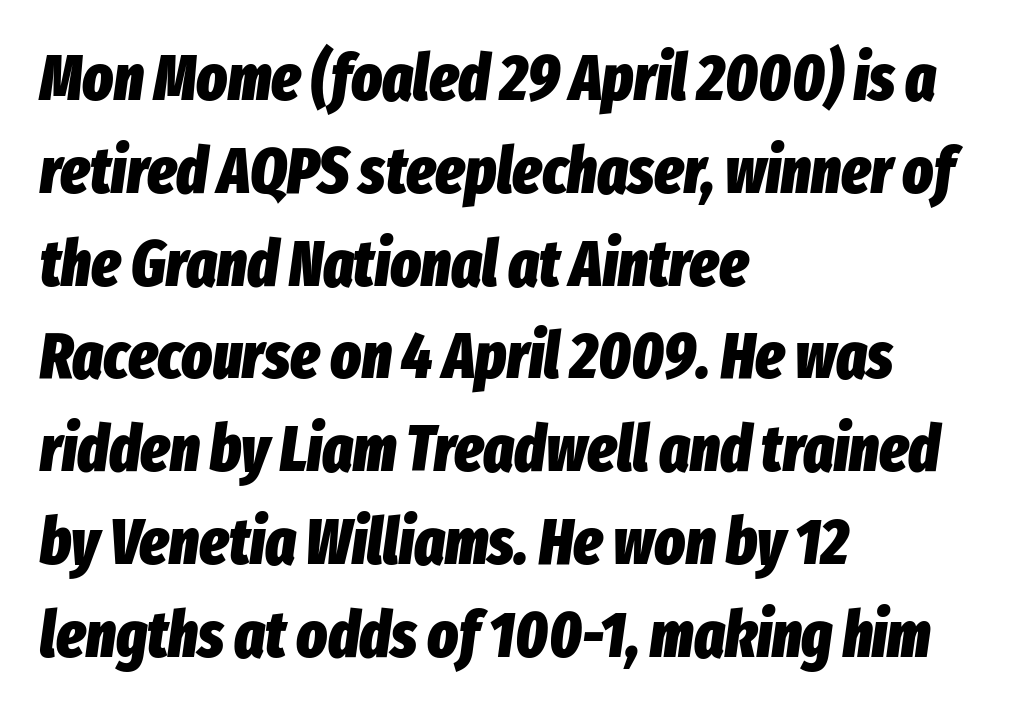
{"italic": "yes", "lean": "right", "slant_degrees": 8, "bold": "yes", "weight": "heavy", "width": "condensed", "stroke_contrast": "low", "x_height": "medium", "monospaced": "no", "underline": "no", "align": "left", "line_spacing": "normal", "line_spacing_ratio": 1.45, "letter_spacing": "normal", "letter_spacing_em": 0.0, "glyph_px": 64}
